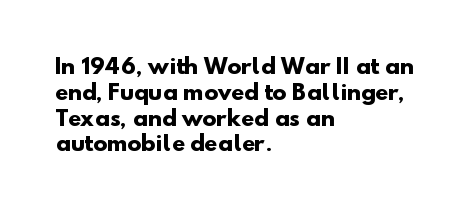
{"bold": "yes", "underline": "no", "align": "left", "line_spacing_ratio": 1.23, "letter_spacing": "normal", "letter_spacing_em": 0.0, "glyph_px": 21}
